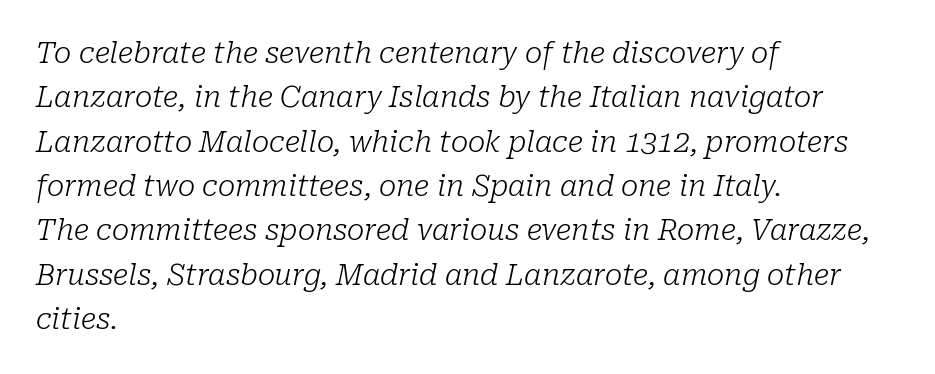
The image shows 29 px light serif type, italic (leaning right); set left-aligned, normal line spacing (1.53x), normal letter spacing, not underlined; low stroke contrast and a medium x-height.
